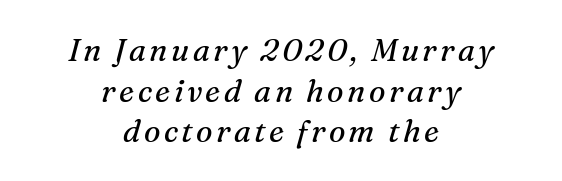
Q: Is the text bold? A: No.
Q: Is the text italic (slanted)? A: Yes, it leans right by about 16 degrees.
Q: Is the typeface a serif or a sans-serif typeface? A: Serif.
Q: Is the text underlined? A: No.
Q: How is the paragraph aligned? A: Centered.
Q: Is the spacing between lines tight, normal or loose? A: Normal.
Q: Width (condensed, normal, or wide)? A: Normal.
Q: Stroke contrast? A: Medium.
Q: x-height? A: Medium.
Q: Monospaced? A: No.
